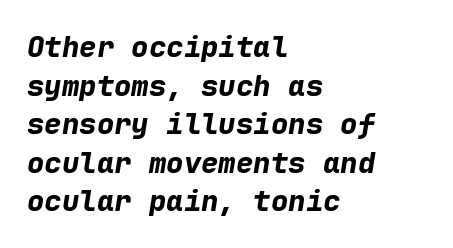
Q: Is the text bold? A: Yes.
Q: Is the text italic (slanted)? A: Yes, it leans right by about 9 degrees.
Q: Is the text underlined? A: No.
Q: How is the paragraph aligned? A: Left-aligned.
Q: Is the spacing between letters normal or unusually wide? A: Normal.
Q: Is the spacing between lines tight, normal or loose? A: Normal.
Q: Width (condensed, normal, or wide)? A: Normal.
Q: Stroke contrast? A: Low.
Q: x-height? A: Medium.
Q: Monospaced? A: Yes.
